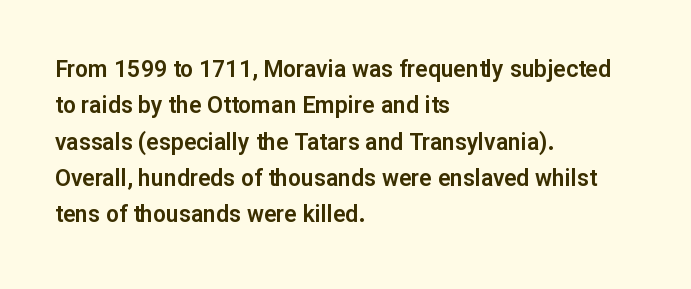
{"italic": "no", "underline": "no", "align": "left", "line_spacing": "normal", "line_spacing_ratio": 1.58, "letter_spacing": "normal", "letter_spacing_em": 0.0, "glyph_px": 23}
